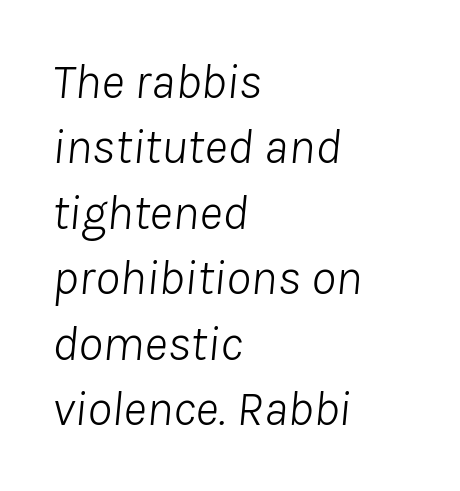
Character widths vary here, with narrow letters taking less room than wide ones. No chunkiness to these letters — they're not bold. Left-aligned paragraph, ragged on the right. Notice how descenders clear the ascenders below comfortably — that's standard leading. Would a proofreader flag this as italicized? Yes.
